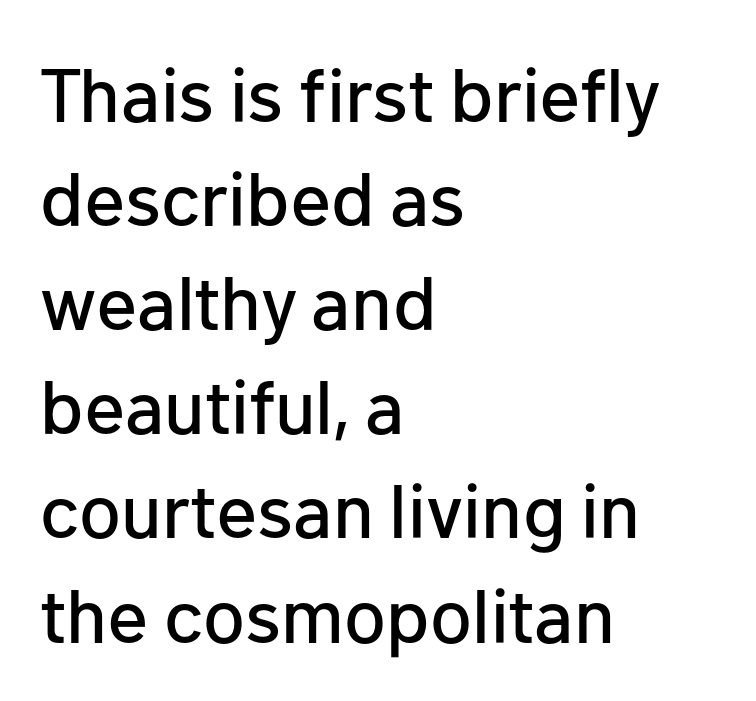
Q: Is the text italic (slanted)? A: No, it is upright.
Q: Is the typeface a serif or a sans-serif typeface? A: Sans-serif.
Q: Is the text underlined? A: No.
Q: How is the paragraph aligned? A: Left-aligned.
Q: Is the spacing between letters normal or unusually wide? A: Normal.
Q: Is the spacing between lines tight, normal or loose? A: Normal.
Q: Width (condensed, normal, or wide)? A: Normal.
Q: Stroke contrast? A: Low.
Q: x-height? A: Medium.
Q: Monospaced? A: No.
